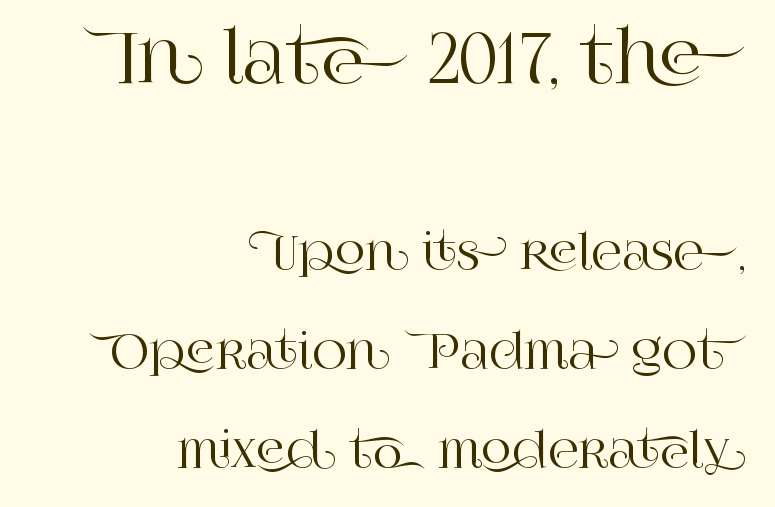
Q: Is the text italic (slanted)? A: No, it is upright.
Q: Is the typeface a serif or a sans-serif typeface? A: Serif.
Q: Is the text underlined? A: No.
Q: How is the paragraph aligned? A: Right-aligned.
Q: Is the spacing between letters normal or unusually wide? A: Normal.
Q: Is the spacing between lines tight, normal or loose? A: Loose.
Q: Which block of text is set in a larger size, the first (top) or the second (bottom)? A: The first (top) one.
Q: Width (condensed, normal, or wide)? A: Normal.
Q: Stroke contrast? A: High.
Q: x-height? A: Large.
Q: Monospaced? A: No.
